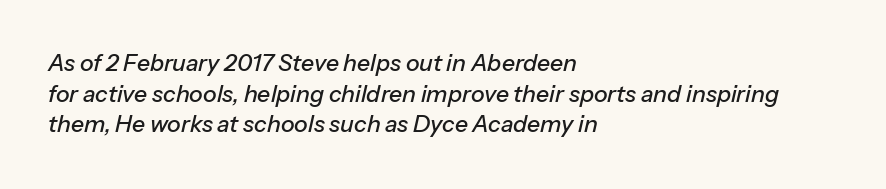
Q: Is the text italic (slanted)? A: Yes, it leans right by about 13 degrees.
Q: Is the text underlined? A: No.
Q: How is the paragraph aligned? A: Left-aligned.
Q: Is the spacing between letters normal or unusually wide? A: Normal.
Q: Is the spacing between lines tight, normal or loose? A: Normal.
